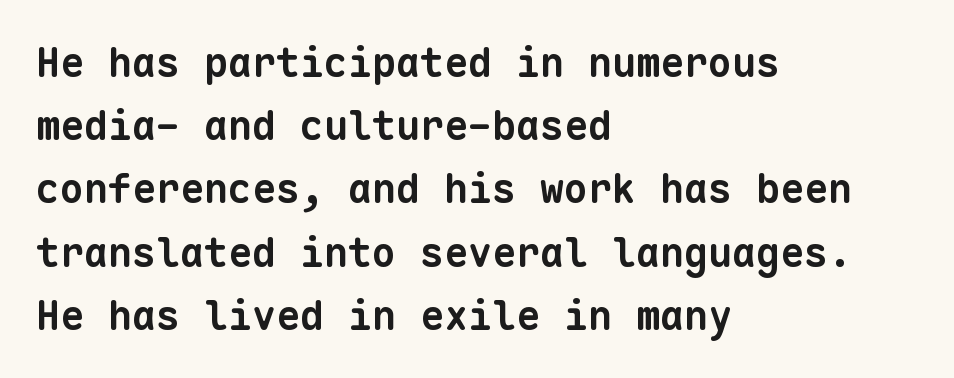
The image shows 40 px bold sans-serif type, monospaced; set left-aligned, normal line spacing (1.58x), normal letter spacing, not underlined; low stroke contrast and a medium x-height.
